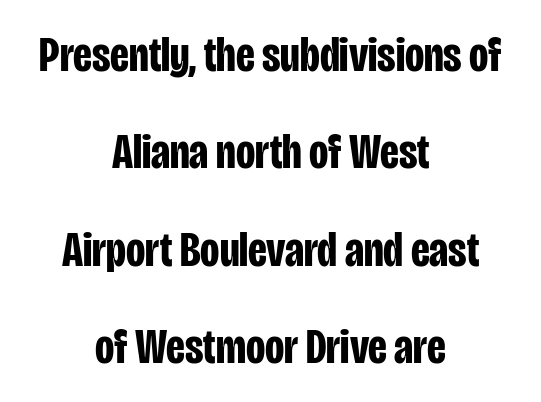
Unmarked baselines from the first word to the last. The typesetter chose a symmetrical, centered arrangement here. Serif or sans? Sans — the stroke terminals are bare. Varying glyph widths throughout — classic text-font behaviour. Students, note that the glyphs here touch the page at normal intervals. The sample has been set heavy, in full bold.
